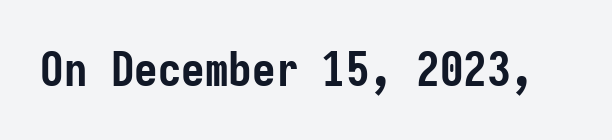
{"serif": "no", "italic": "no", "bold": "yes", "weight": "semibold", "width": "condensed", "stroke_contrast": "low", "x_height": "medium", "monospaced": "yes", "underline": "no", "letter_spacing": "normal", "letter_spacing_em": 0.0, "glyph_px": 47}
